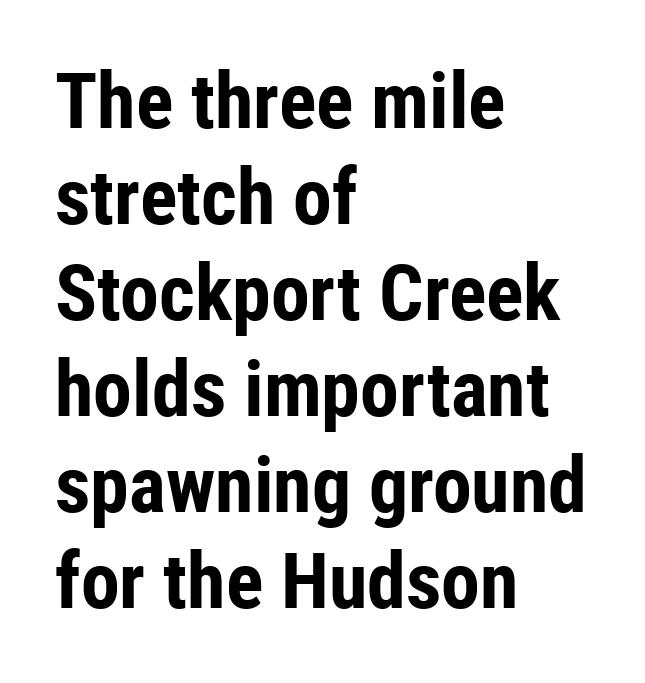
{"serif": "no", "italic": "no", "bold": "yes", "weight": "bold", "width": "condensed", "stroke_contrast": "low", "x_height": "medium", "monospaced": "no", "underline": "no", "align": "left", "line_spacing_ratio": 1.23, "letter_spacing": "normal", "letter_spacing_em": 0.0, "glyph_px": 78}
